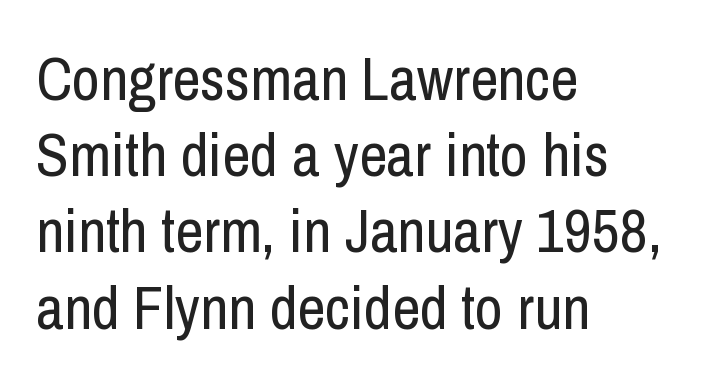
In CSS terms this would be text-align: left. Students, observe: this is what conventionally led text looks like. Serif or sans? Sans — the stroke terminals are bare. Glyph-to-glyph distance matches everyday printed text. These lines are rendered in a variable-pitch font.
